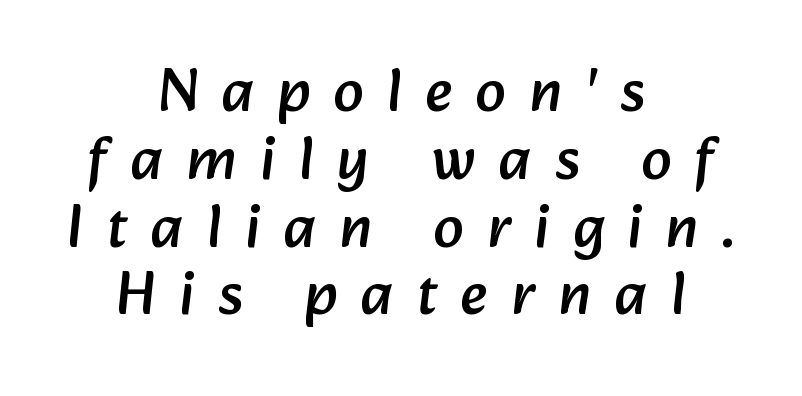
The image shows 60 px sans-serif type; set centered, tight line spacing (1.13x), unusually wide letter spacing (+0.4 em), not underlined; low stroke contrast and a medium x-height.
